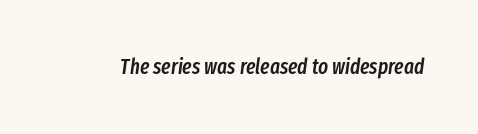
The image shows 21 px text type, italic (leaning right); set normal letter spacing, not underlined.
